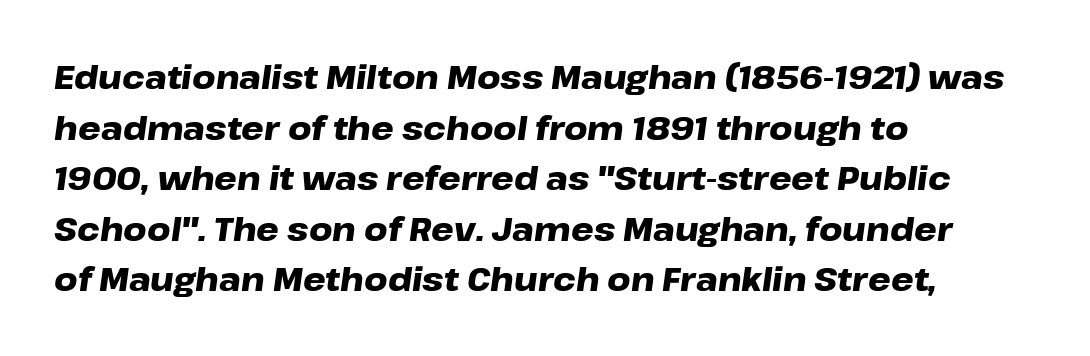
The image shows 32 px heavy, wide type, italic (leaning right); set left-aligned, normal line spacing (1.58x), normal letter spacing, not underlined; low stroke contrast and a medium x-height.
